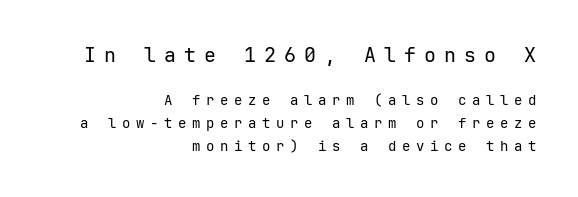
{"italic": "no", "bold": "no", "underline": "no", "align": "right", "line_spacing": "normal", "line_spacing_ratio": 1.65, "letter_spacing": "wide", "letter_spacing_em": 0.4, "larger_block": "first", "size_ratio": 1.43, "glyph_px": 20}
